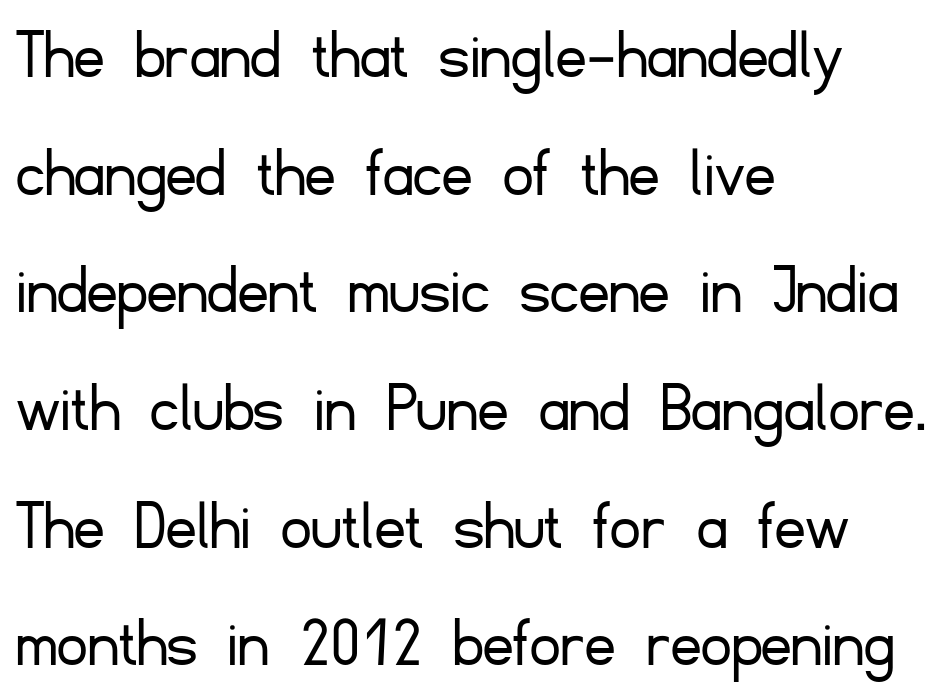
{"serif": "no", "italic": "no", "bold": "no", "weight": "light", "width": "normal", "stroke_contrast": "low", "x_height": "small", "monospaced": "no", "underline": "no", "align": "left", "line_spacing": "normal", "line_spacing_ratio": 1.59, "letter_spacing": "normal", "letter_spacing_em": 0.0, "glyph_px": 74}
